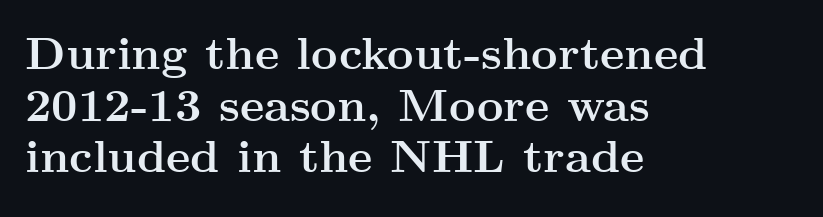
The image shows 46 px semibold, wide serif type, upright; set left-aligned, tight line spacing (1.12x), normal letter spacing, not underlined; medium stroke contrast and a small x-height.
